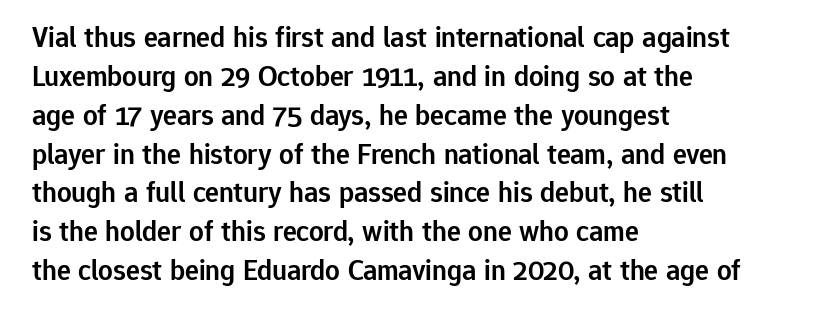
Q: Is the text bold? A: Semi-bold.
Q: Is the text italic (slanted)? A: No, it is upright.
Q: Is the typeface a serif or a sans-serif typeface? A: Sans-serif.
Q: Is the text underlined? A: No.
Q: How is the paragraph aligned? A: Left-aligned.
Q: Is the spacing between letters normal or unusually wide? A: Normal.
Q: Is the spacing between lines tight, normal or loose? A: Normal.
Q: Width (condensed, normal, or wide)? A: Normal.
Q: Stroke contrast? A: Low.
Q: x-height? A: Medium.
Q: Monospaced? A: No.
